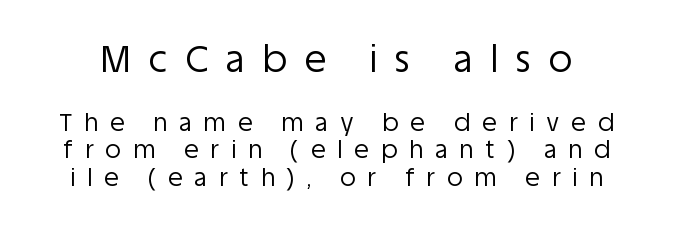
{"serif": "no", "italic": "no", "bold": "no", "weight": "regular", "width": "normal", "stroke_contrast": "low", "x_height": "large", "monospaced": "no", "underline": "no", "line_spacing": "tight", "line_spacing_ratio": 1.14, "letter_spacing": "wide", "letter_spacing_em": 0.5, "larger_block": "first", "size_ratio": 1.5, "glyph_px": 36}
